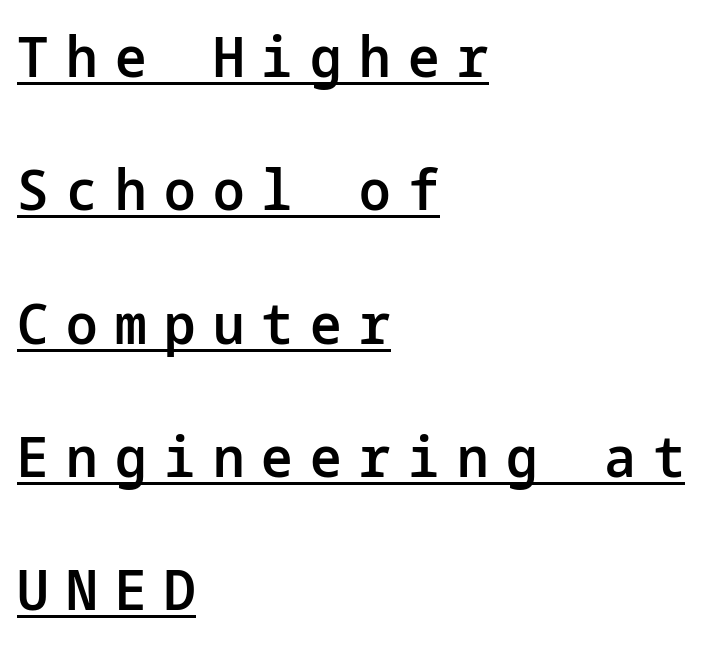
{"serif": "no", "italic": "no", "bold": "semi", "weight": "semibold", "width": "normal", "stroke_contrast": "low", "x_height": "medium", "underline": "yes", "align": "left", "line_spacing": "loose", "line_spacing_ratio": 2.38, "letter_spacing": "wide", "letter_spacing_em": 0.31, "glyph_px": 56}
